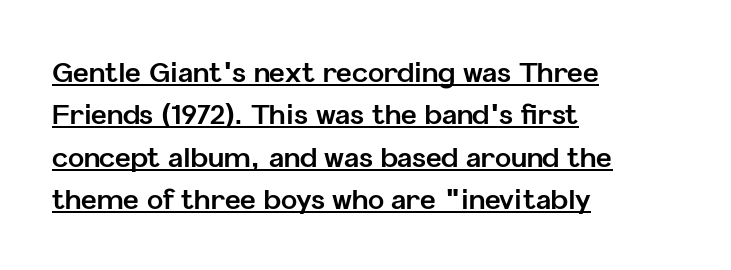
The image shows 27 px bold type, upright; set left-aligned, normal line spacing (1.57x), normal letter spacing, underlined.
